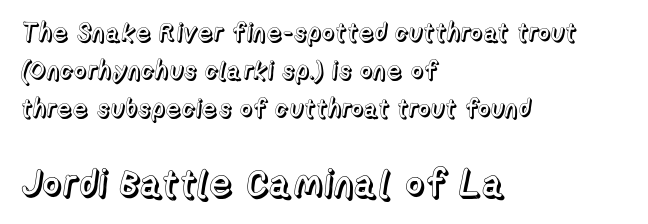
Observe the ordinary spacing: letters are neighbours, not strangers. The passage shown is typed in a proportional face where columns would drift. Leading: standard. The block sitting lower on the canvas is the one with enlarged characters. Which margin do the lines hug? The left one — the right edge is uneven.
